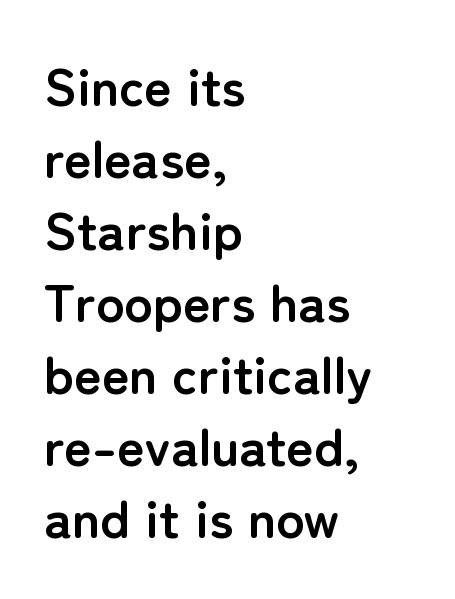
Looks like regular typesetting: each glyph gets only the width it needs. The rendering uses a moderate line-height, typical for paragraphs. Grotesque or geometric, the face here clearly has no serifs. Short note: letters normally spaced. Emphasis by weight is at full strength: bold. Compared with a centered layout, this one pins lines to the left instead.
